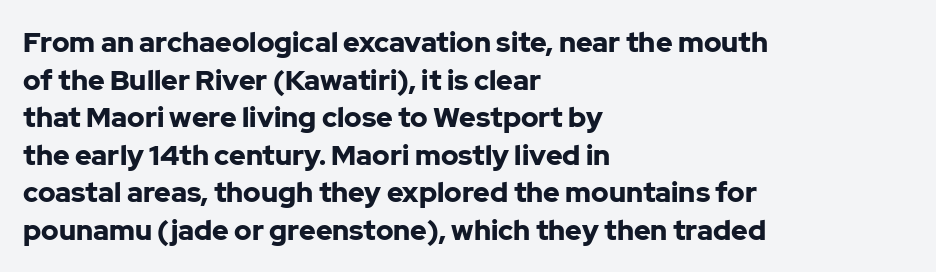
The foot of each line stays bare and open. The text was rendered using a sans face with plain stroke endings. The letters advance in unequal steps, a hallmark of proportional type. Casual observation: everything's shoved over to the left. Regarding leading, the lines here are spaced in the standard way. Nope, not italic — everything's standing straight.
